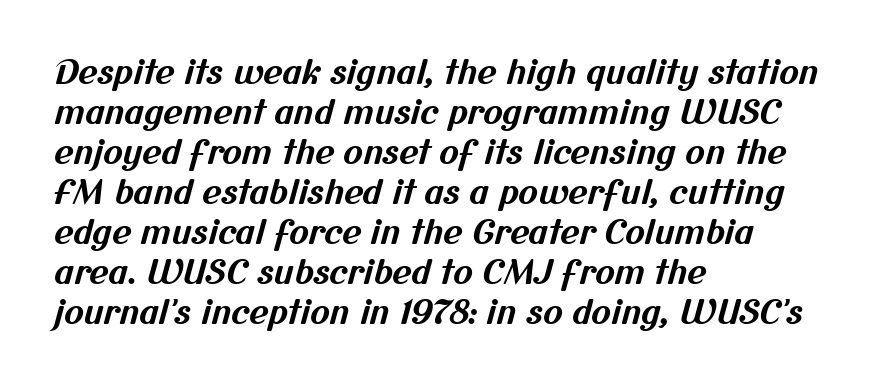
The image shows 33 px bold sans-serif type; set left-aligned, line spacing 1.21x, normal letter spacing, not underlined; medium stroke contrast and a medium x-height.
